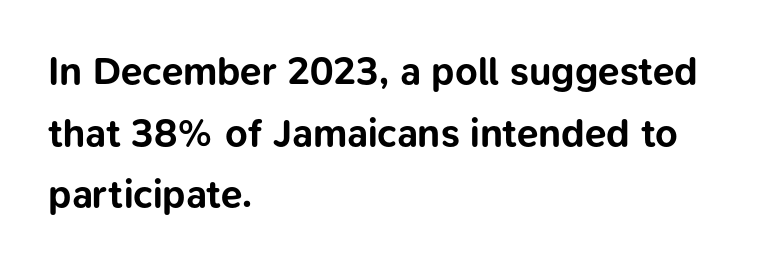
{"serif": "no", "italic": "no", "bold": "yes", "weight": "bold", "width": "normal", "stroke_contrast": "low", "x_height": "medium", "monospaced": "no", "underline": "no", "align": "left", "line_spacing": "normal", "line_spacing_ratio": 1.58, "letter_spacing": "normal", "letter_spacing_em": 0.0, "glyph_px": 39}
